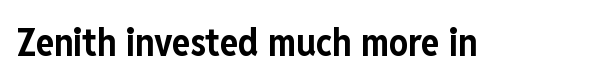
Anything drawn beneath the words? Only blank space. The rendering uses natural spacing where letterforms have individual widths. The typography opts for an upright posture over an oblique one. This sample uses a sans-serif face. Is the type bold? Yes — the strokes are clearly thick and heavy. Nothing unusual about the tracking: characters are spaced as the font intends.
